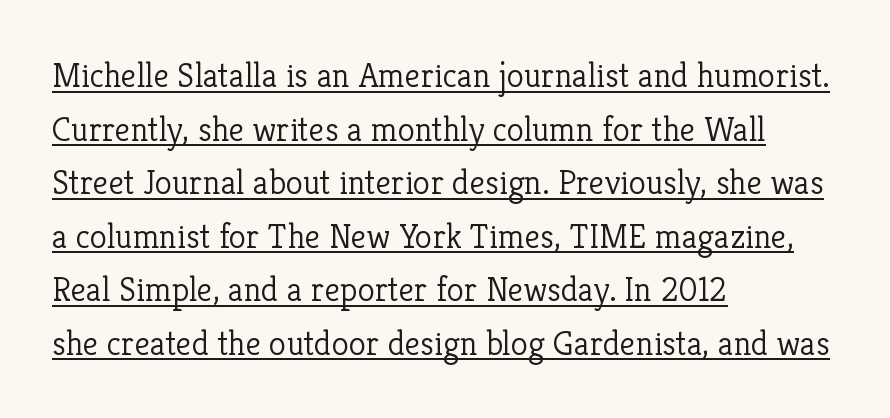
Q: Is the text bold? A: No.
Q: Is the text italic (slanted)? A: No, it is upright.
Q: Is the typeface a serif or a sans-serif typeface? A: Serif.
Q: Is the text underlined? A: Yes.
Q: How is the paragraph aligned? A: Left-aligned.
Q: Is the spacing between letters normal or unusually wide? A: Normal.
Q: Is the spacing between lines tight, normal or loose? A: Normal.
Q: Width (condensed, normal, or wide)? A: Normal.
Q: Stroke contrast? A: Low.
Q: x-height? A: Medium.
Q: Monospaced? A: No.
